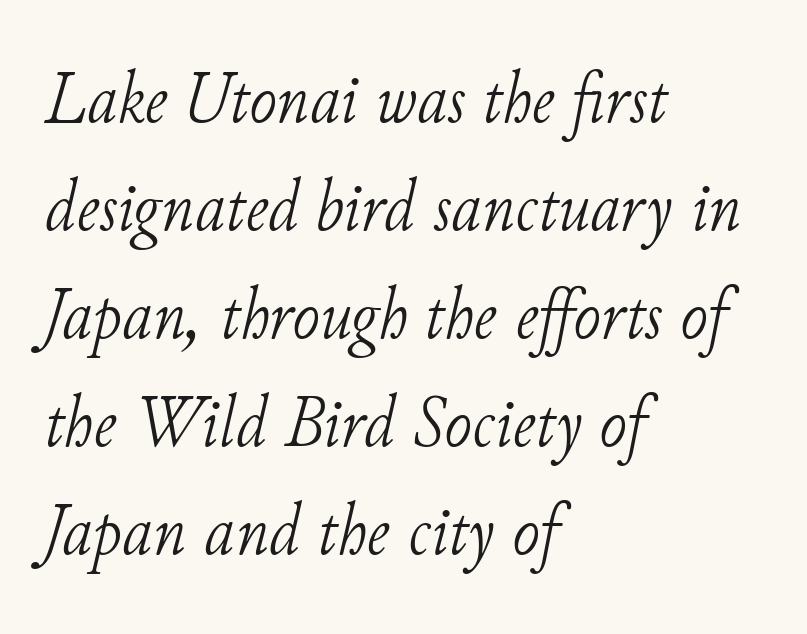
Q: Is the text bold? A: No.
Q: Is the text italic (slanted)? A: Yes, it leans right by about 11 degrees.
Q: Is the typeface a serif or a sans-serif typeface? A: Serif.
Q: Is the text underlined? A: No.
Q: How is the paragraph aligned? A: Left-aligned.
Q: Is the spacing between letters normal or unusually wide? A: Normal.
Q: Is the spacing between lines tight, normal or loose? A: Normal.
Q: Width (condensed, normal, or wide)? A: Normal.
Q: Stroke contrast? A: Low.
Q: x-height? A: Small.
Q: Monospaced? A: No.
